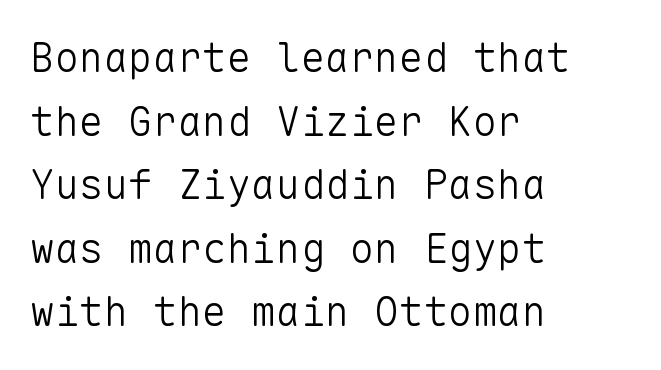
Q: Is the text bold? A: No.
Q: Is the text italic (slanted)? A: No, it is upright.
Q: Is the typeface a serif or a sans-serif typeface? A: Sans-serif.
Q: Is the text underlined? A: No.
Q: How is the paragraph aligned? A: Left-aligned.
Q: Is the spacing between letters normal or unusually wide? A: Normal.
Q: Is the spacing between lines tight, normal or loose? A: Normal.
Q: Width (condensed, normal, or wide)? A: Normal.
Q: Stroke contrast? A: Low.
Q: x-height? A: Medium.
Q: Monospaced? A: Yes.
